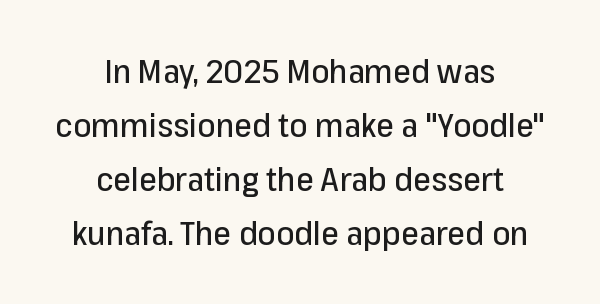
{"serif": "no", "italic": "no", "width": "normal", "stroke_contrast": "low", "x_height": "medium", "monospaced": "no", "underline": "no", "align": "center", "line_spacing": "normal", "line_spacing_ratio": 1.69, "letter_spacing": "normal", "letter_spacing_em": 0.0, "glyph_px": 32}
